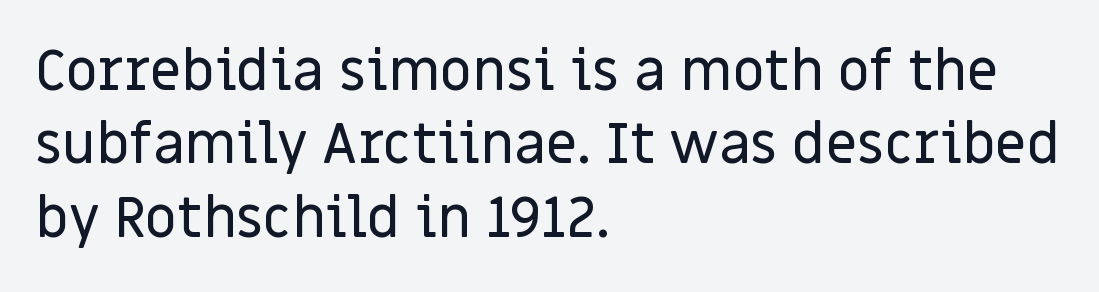
Q: Is the text italic (slanted)? A: No, it is upright.
Q: Is the typeface a serif or a sans-serif typeface? A: Sans-serif.
Q: Is the text underlined? A: No.
Q: How is the paragraph aligned? A: Left-aligned.
Q: Is the spacing between letters normal or unusually wide? A: Normal.
Q: Is the spacing between lines tight, normal or loose? A: Normal.
Q: Width (condensed, normal, or wide)? A: Normal.
Q: Stroke contrast? A: Low.
Q: x-height? A: Large.
Q: Monospaced? A: No.
